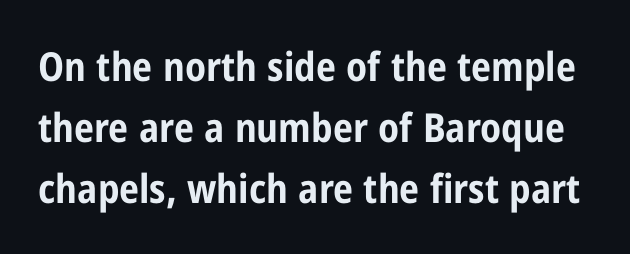
{"serif": "no", "italic": "no", "bold": "yes", "weight": "bold", "width": "condensed", "stroke_contrast": "low", "x_height": "medium", "monospaced": "no", "underline": "no", "line_spacing": "normal", "line_spacing_ratio": 1.53, "letter_spacing": "normal", "letter_spacing_em": 0.0, "glyph_px": 40}
